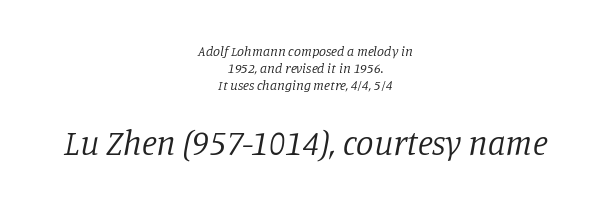
The image shows 35 px regular-weight serif type, italic (leaning right); set centered, line spacing 1.2x, normal letter spacing, not underlined; the second (bottom) block is 2.5x larger; low stroke contrast and a large x-height.
